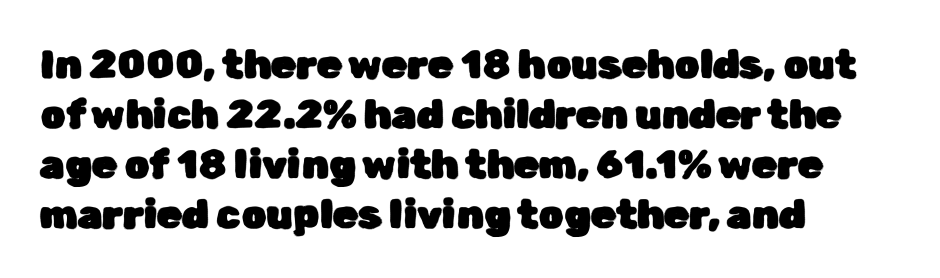
Q: Is the text italic (slanted)? A: No, it is upright.
Q: Is the typeface a serif or a sans-serif typeface? A: Sans-serif.
Q: Is the text underlined? A: No.
Q: How is the paragraph aligned? A: Left-aligned.
Q: Is the spacing between letters normal or unusually wide? A: Normal.
Q: Is the spacing between lines tight, normal or loose? A: Normal.
Q: Width (condensed, normal, or wide)? A: Normal.
Q: Stroke contrast? A: Low.
Q: x-height? A: Medium.
Q: Monospaced? A: No.
